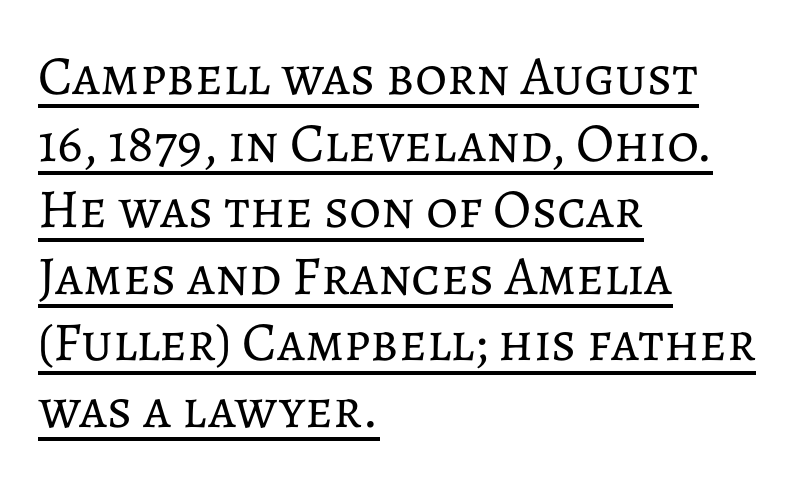
The image shows 55 px regular-weight type, upright; set left-aligned, line spacing 1.21x, normal letter spacing, underlined; low stroke contrast and a medium x-height.
